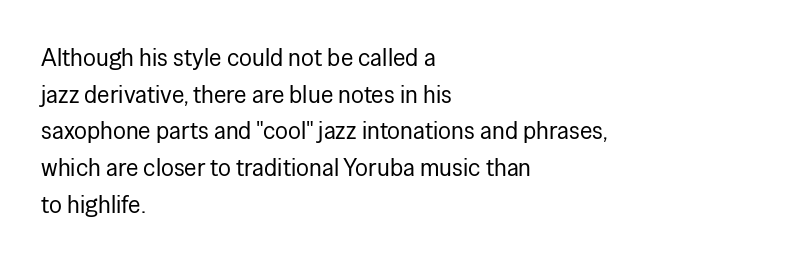
Standard letterfit; no display-style spreading of the glyphs. No chunkiness to these letters — they're not bold. This is roman type, the default non-slanted kind. Does the copy run flush right? No — it runs flush left.
